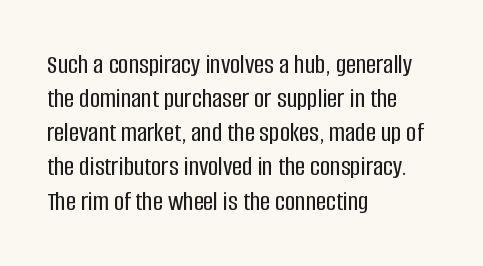
The image shows 28 px condensed sans-serif type, upright; set left-aligned, line spacing 1.22x, normal letter spacing, not underlined; low stroke contrast and a large x-height.
